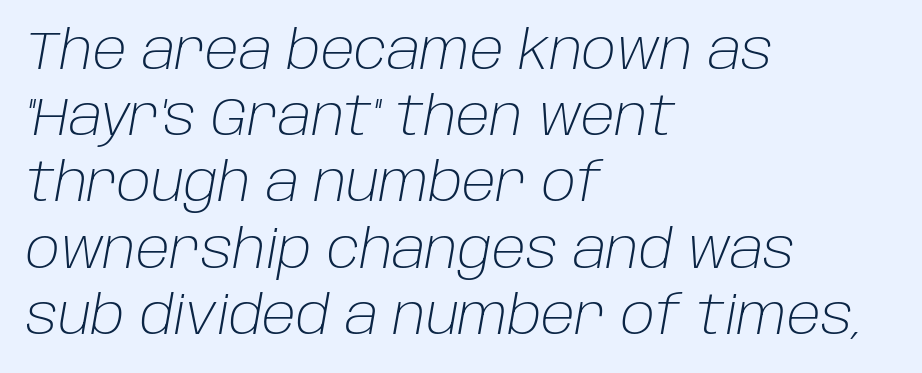
{"italic": "yes", "lean": "right", "slant_degrees": 10, "bold": "no", "weight": "light", "width": "normal", "stroke_contrast": "low", "x_height": "large", "monospaced": "no", "underline": "no", "align": "left", "line_spacing": "normal", "line_spacing_ratio": 1.25, "letter_spacing": "normal", "letter_spacing_em": 0.0, "glyph_px": 53}
